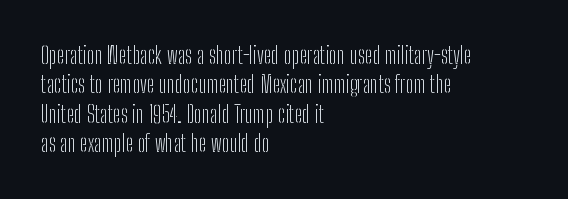
{"italic": "no", "bold": "no", "underline": "no", "align": "left", "line_spacing": "normal", "line_spacing_ratio": 1.28, "letter_spacing": "normal", "letter_spacing_em": 0.0, "glyph_px": 23}
